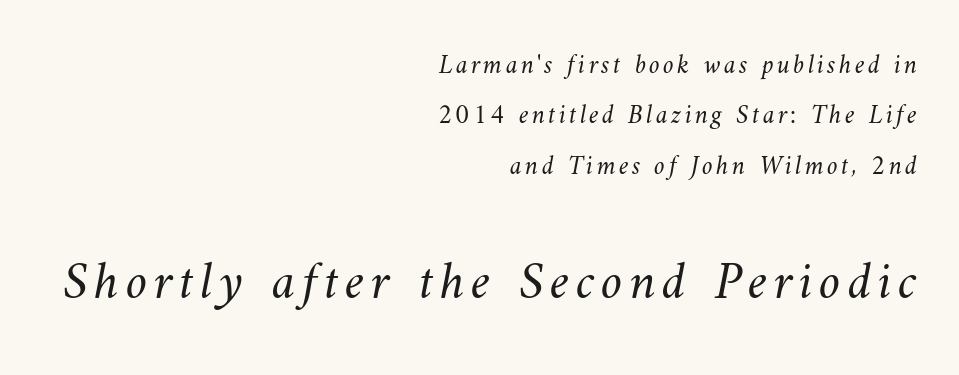
Q: Is the text bold? A: No.
Q: Is the text underlined? A: No.
Q: How is the paragraph aligned? A: Right-aligned.
Q: Which block of text is set in a larger size, the first (top) or the second (bottom)? A: The second (bottom) one.
Q: Width (condensed, normal, or wide)? A: Normal.
Q: Stroke contrast? A: Medium.
Q: x-height? A: Small.
Q: Monospaced? A: No.
